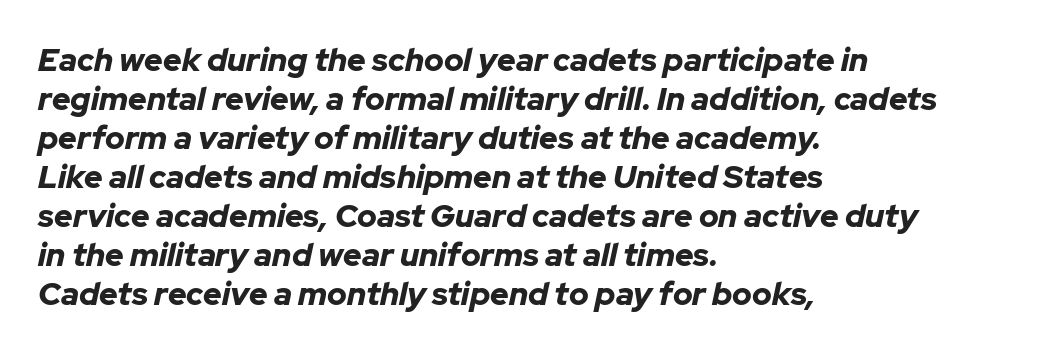
Q: Is the text bold? A: Yes.
Q: Is the text italic (slanted)? A: Yes, it leans right by about 12 degrees.
Q: Is the text underlined? A: No.
Q: How is the paragraph aligned? A: Left-aligned.
Q: Is the spacing between letters normal or unusually wide? A: Normal.
Q: Width (condensed, normal, or wide)? A: Normal.
Q: Stroke contrast? A: Low.
Q: x-height? A: Medium.
Q: Monospaced? A: No.
